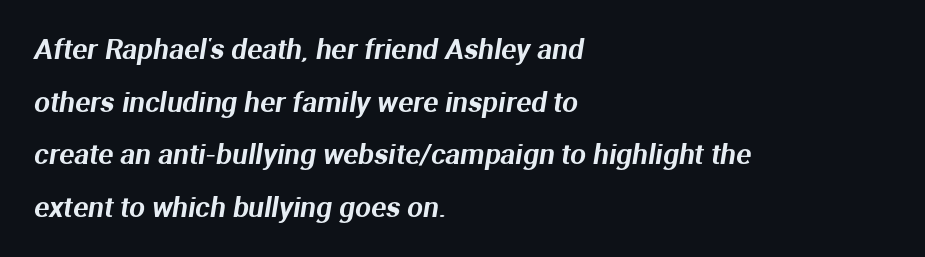
{"serif": "no", "width": "normal", "stroke_contrast": "medium", "x_height": "medium", "monospaced": "no", "underline": "no", "align": "left", "line_spacing_ratio": 1.88, "letter_spacing": "normal", "letter_spacing_em": 0.0, "glyph_px": 28}
